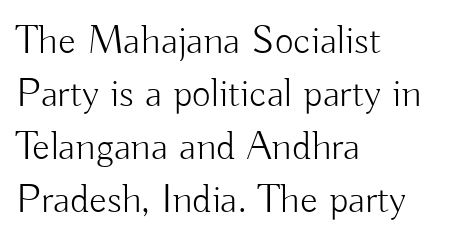
{"serif": "no", "italic": "no", "bold": "no", "weight": "light", "width": "normal", "stroke_contrast": "low", "x_height": "small", "monospaced": "no", "underline": "no", "align": "left", "line_spacing": "normal", "line_spacing_ratio": 1.29, "letter_spacing": "normal", "letter_spacing_em": 0.0, "glyph_px": 41}
